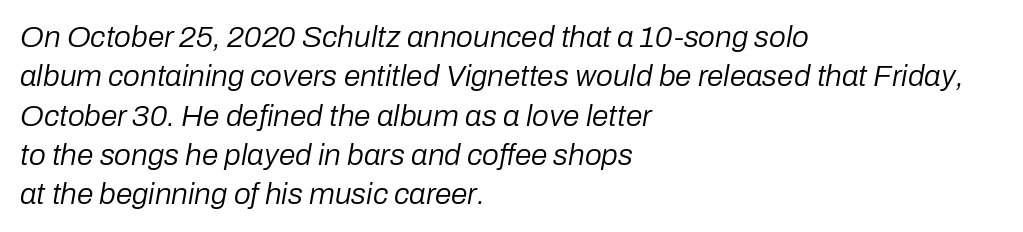
The image shows 30 px regular-weight type, italic (leaning right); set left-aligned, normal line spacing (1.31x), normal letter spacing, not underlined; low stroke contrast and a medium x-height.
